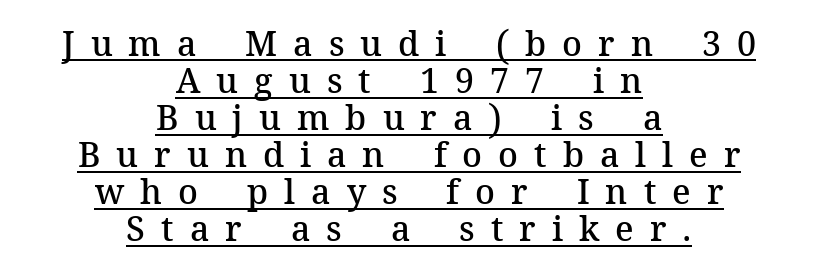
The image shows 34 px semibold serif type, upright; set centered, tight line spacing (1.09x), unusually wide letter spacing (+0.47 em), underlined; medium stroke contrast and a medium x-height.
